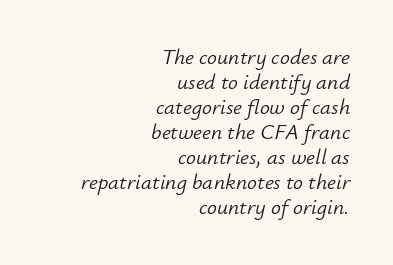
Q: Is the text bold? A: No.
Q: Is the text italic (slanted)? A: Yes, it leans right by about 12 degrees.
Q: Is the text underlined? A: No.
Q: How is the paragraph aligned? A: Right-aligned.
Q: Is the spacing between letters normal or unusually wide? A: Normal.
Q: Is the spacing between lines tight, normal or loose? A: Tight.
